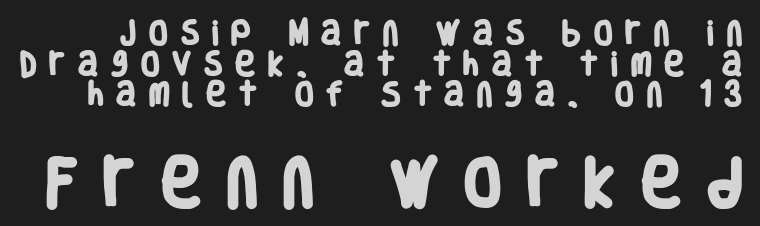
Think of a printed novel: that variable character pitch is what you see here. The strip under each line holds only bare page. Leading: reduced. These words are printed bold, with thick strokes throughout.
